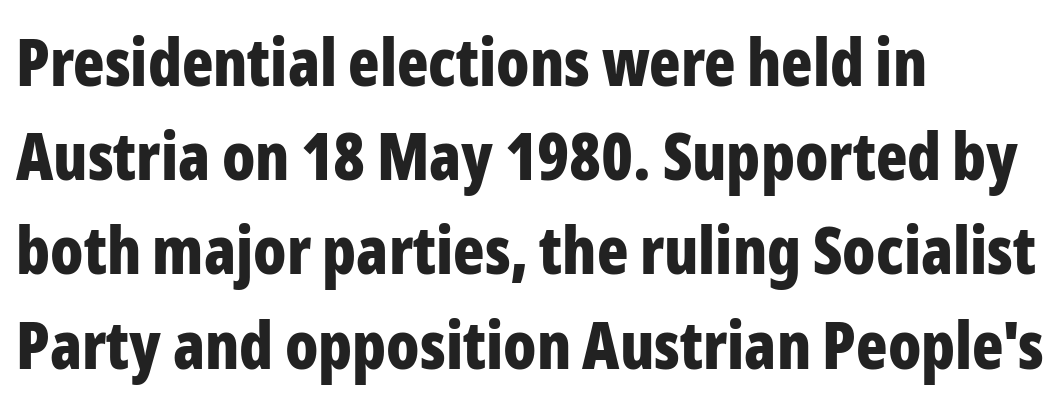
The image shows 65 px bold, condensed sans-serif type, upright; set left-aligned, normal line spacing (1.45x), normal letter spacing, not underlined; low stroke contrast and a medium x-height.
